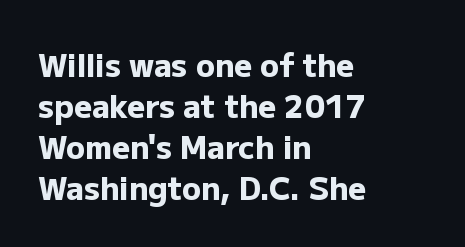
Q: Is the text bold? A: Yes.
Q: Is the text italic (slanted)? A: No, it is upright.
Q: Is the typeface a serif or a sans-serif typeface? A: Sans-serif.
Q: Is the text underlined? A: No.
Q: How is the paragraph aligned? A: Left-aligned.
Q: Is the spacing between letters normal or unusually wide? A: Normal.
Q: Is the spacing between lines tight, normal or loose? A: Normal.
Q: Width (condensed, normal, or wide)? A: Normal.
Q: Stroke contrast? A: Low.
Q: x-height? A: Medium.
Q: Monospaced? A: No.
